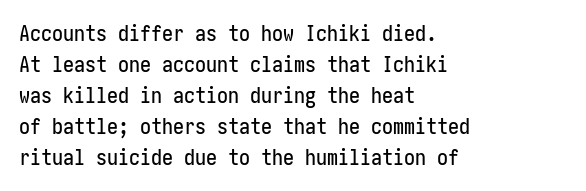
No italicization has been applied; the sample stays upright. The text block is weighted toward the left margin, trailing off unevenly rightward. Each row of text sits above clean, open space. Leading matches the norm, producing a regular column. Nobody touched the tracking dial on this one.
